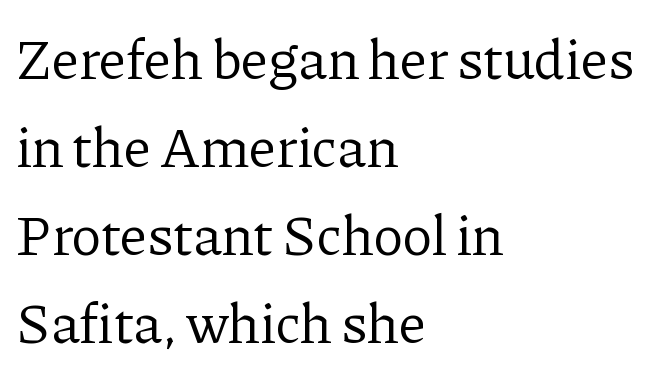
Bare-footed words on every line. The type is set solid horizontally, with unmodified tracking. The face looks like a standard text weight, possibly lighter. This sample keeps an unexceptional amount of space between lines.
